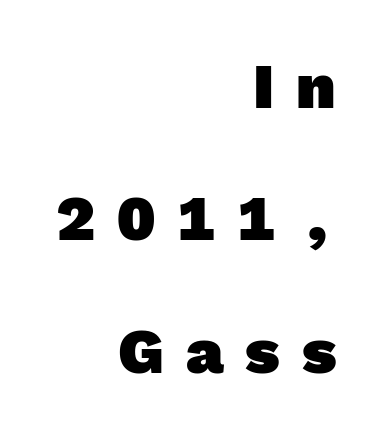
The image shows 64 px heavy sans-serif type; set right-aligned, loose line spacing (2.07x), unusually wide letter spacing (+0.34 em), not underlined; a medium x-height.
